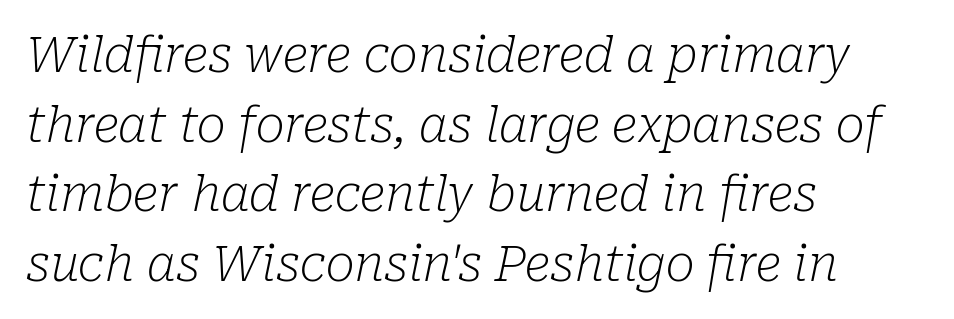
These lines sit exactly where default settings would place them. Short note: letters normally spaced. Looks like regular typesetting: each glyph gets only the width it needs. On a weight scale, this lands at 450 or below.
